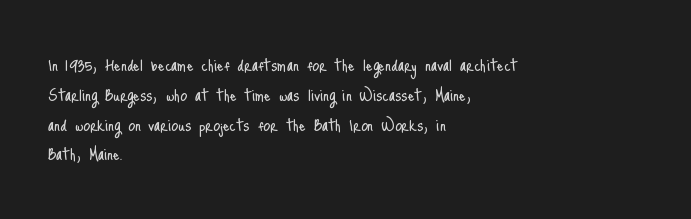
The image shows 21 px text type, upright; set left-aligned, normal line spacing (1.42x), normal letter spacing, not underlined.
